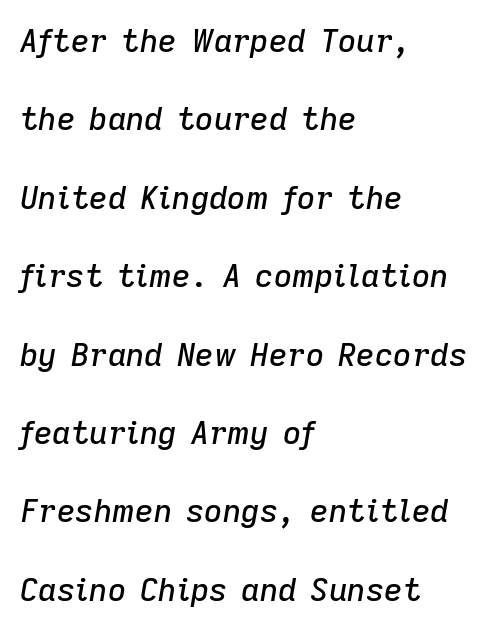
{"italic": "yes", "lean": "right", "slant_degrees": 9, "width": "normal", "stroke_contrast": "low", "x_height": "medium", "monospaced": "no", "underline": "no", "align": "left", "line_spacing": "loose", "line_spacing_ratio": 2.45, "letter_spacing": "normal", "letter_spacing_em": 0.0, "glyph_px": 32}
